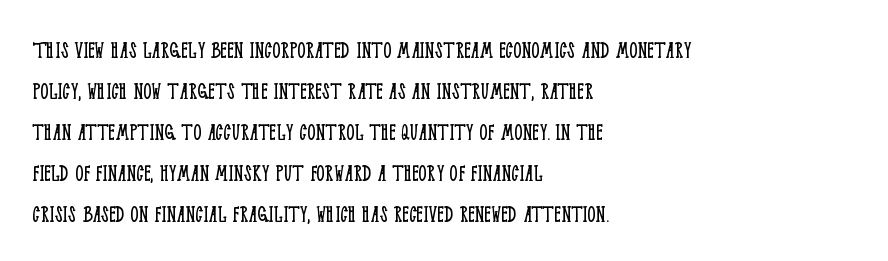
Q: Is the text bold? A: No.
Q: Is the text italic (slanted)? A: No, it is upright.
Q: Is the text underlined? A: No.
Q: How is the paragraph aligned? A: Left-aligned.
Q: Is the spacing between letters normal or unusually wide? A: Normal.
Q: Is the spacing between lines tight, normal or loose? A: Normal.
